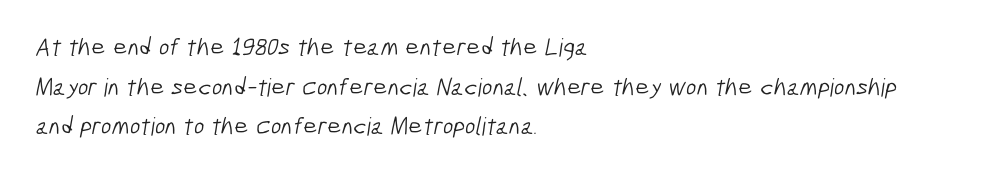
{"bold": "no", "underline": "no", "align": "left", "line_spacing": "normal", "line_spacing_ratio": 1.59, "letter_spacing": "normal", "letter_spacing_em": 0.0, "glyph_px": 25}
